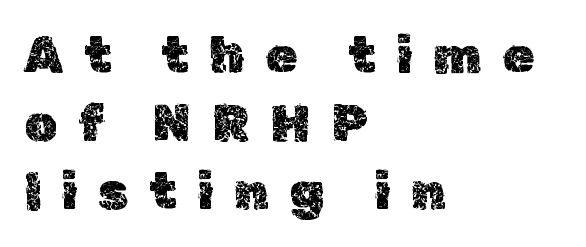
Reading down the column, the eye jumps a familiar distance to each next line. Do the characters align in a grid? No, the font is proportional. The gaps between neighbouring characters are conspicuously large. Every character sits straight up, as roman type does.
